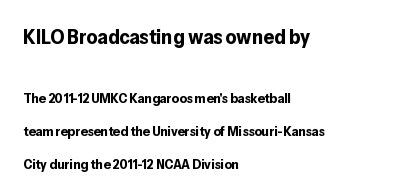
Horizontal bands of white between lines are thick stripes. Each line starts at the same left margin while the right side varies. Honestly, the letter spacing is just normal — you wouldn't notice it. Glance below the letters and you will spot only blank space. This is heavy type, rendered in bold. Type size steps down from the first block to the second.
